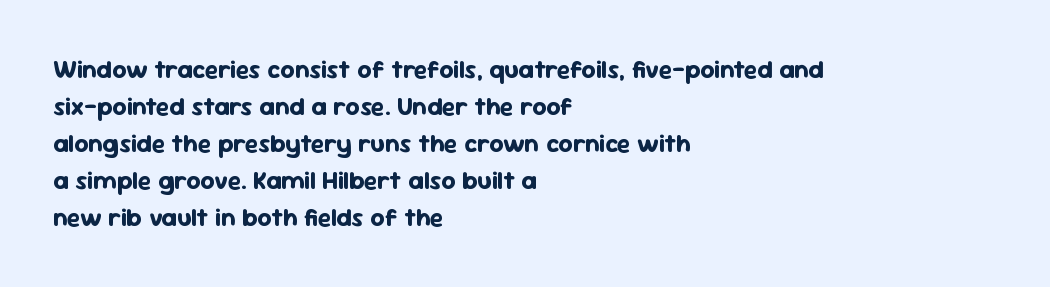
Q: Is the text bold? A: Yes.
Q: Is the text italic (slanted)? A: No, it is upright.
Q: Is the text underlined? A: No.
Q: How is the paragraph aligned? A: Left-aligned.
Q: Is the spacing between letters normal or unusually wide? A: Normal.
Q: Is the spacing between lines tight, normal or loose? A: Normal.
